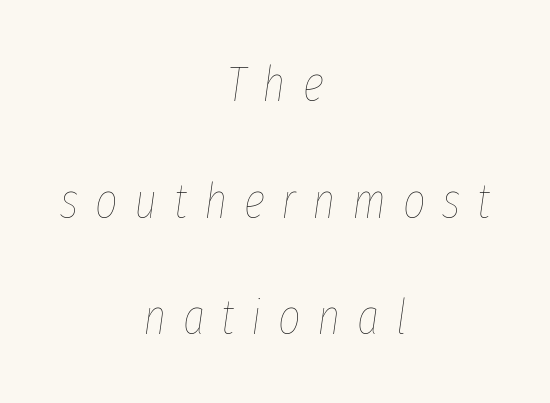
Loose tracking; the words dissolve into strings of separated letters. The specimen omits any rule beneath the text block's lines. Each letter keeps its own natural width here, so spacing adapts to shape. This sample uses an oblique cut, with every glyph tilted off the vertical. The passage shown is not bold in any degree. Loosely led — the rows are spread out.
